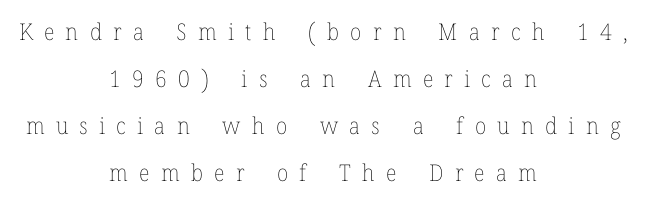
Q: Is the text bold? A: No.
Q: Is the text italic (slanted)? A: No, it is upright.
Q: Is the text underlined? A: No.
Q: How is the paragraph aligned? A: Centered.
Q: Is the spacing between letters normal or unusually wide? A: Unusually wide.
Q: Is the spacing between lines tight, normal or loose? A: Loose.
